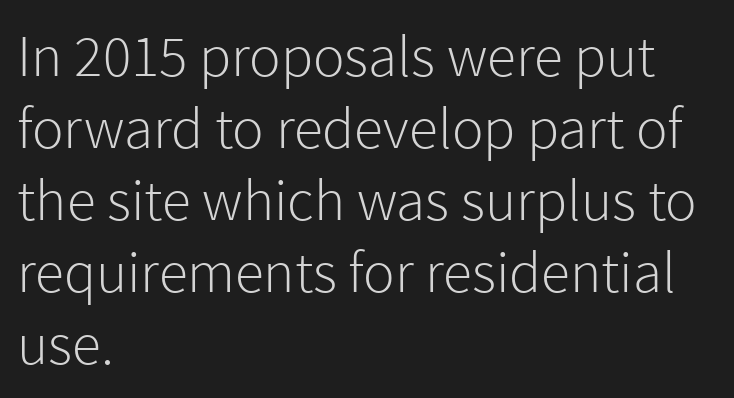
The weight would be labelled regular, book, light, or lighter still. Quick note: not italic, upright. Look at the bottom of the vertical strokes: they stop flat, with no serifs. Character widths vary here, with narrow letters taking less room than wide ones. Has an underline been added? It has not. Teacher's note: observe the even left margin — that is flush-left alignment.
